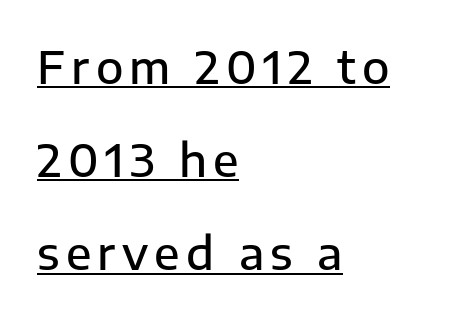
{"serif": "no", "italic": "no", "bold": "semi", "weight": "semibold", "width": "normal", "stroke_contrast": "low", "x_height": "medium", "monospaced": "no", "underline": "yes", "align": "left", "line_spacing": "loose", "line_spacing_ratio": 2.07, "glyph_px": 45}
